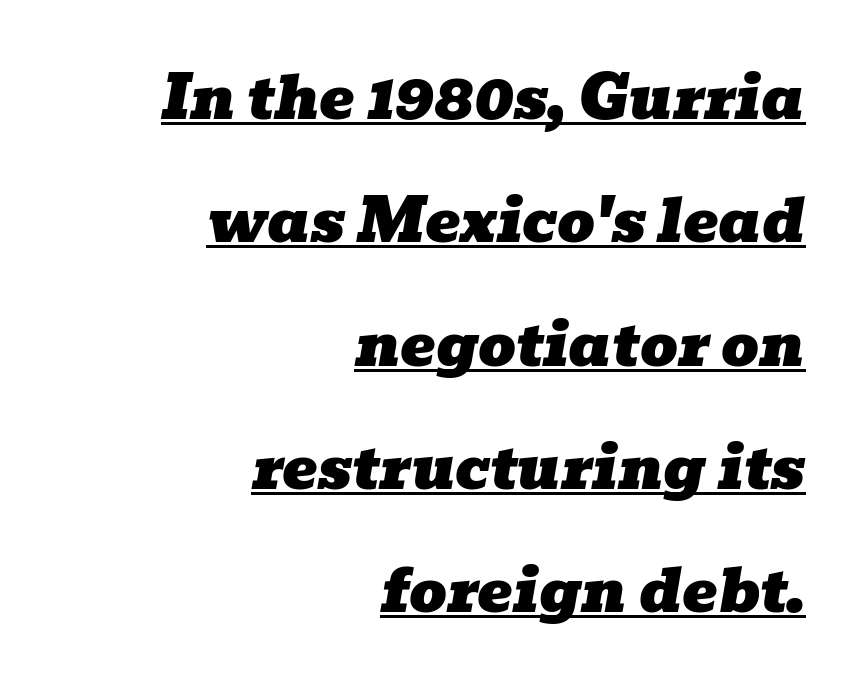
The image shows 59 px wide serif type, italic (leaning right); set right-aligned, loose line spacing (2.09x), normal letter spacing, underlined; low stroke contrast and a medium x-height.
